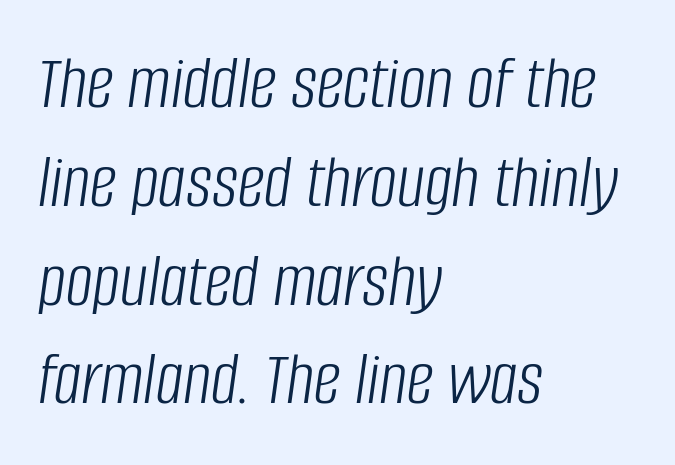
{"italic": "yes", "lean": "right", "slant_degrees": 8, "bold": "no", "weight": "light", "width": "condensed", "stroke_contrast": "low", "x_height": "large", "monospaced": "no", "underline": "no", "align": "left", "line_spacing": "normal", "line_spacing_ratio": 1.3, "letter_spacing": "normal", "letter_spacing_em": 0.0, "glyph_px": 76}
